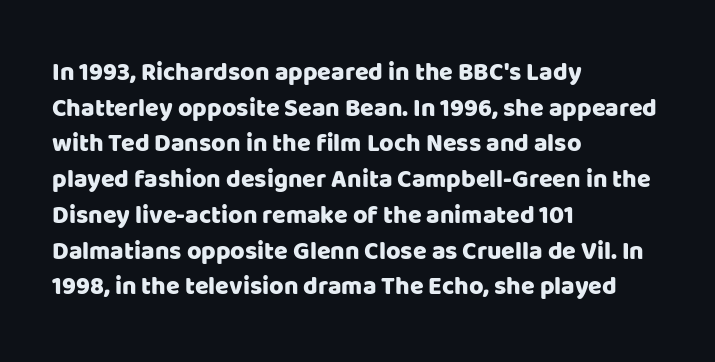
{"italic": "no", "underline": "no", "align": "left", "line_spacing": "normal", "line_spacing_ratio": 1.43, "letter_spacing": "normal", "letter_spacing_em": 0.0, "glyph_px": 25}
